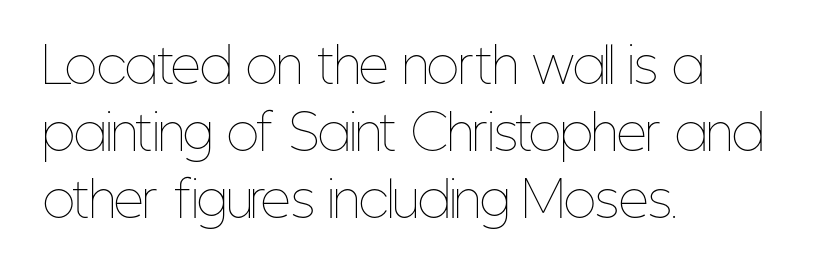
{"italic": "no", "bold": "no", "weight": "thin", "width": "condensed", "stroke_contrast": "low", "x_height": "medium", "monospaced": "no", "underline": "no", "align": "left", "line_spacing": "normal", "line_spacing_ratio": 1.43, "letter_spacing": "normal", "letter_spacing_em": 0.0, "glyph_px": 47}
